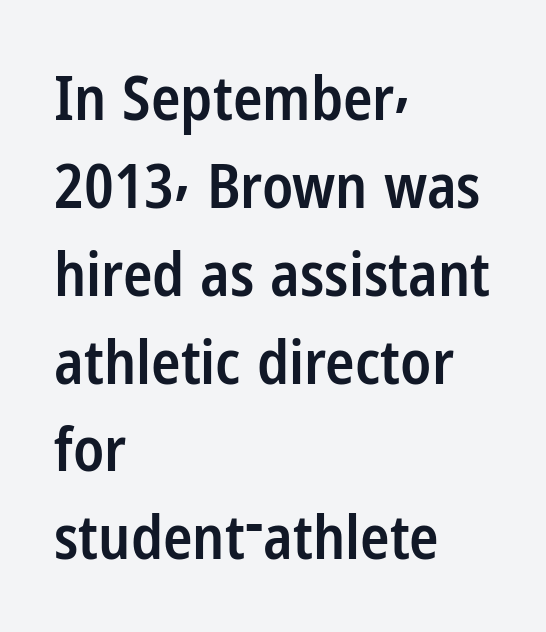
{"serif": "no", "italic": "no", "bold": "semi", "weight": "semibold", "width": "condensed", "stroke_contrast": "low", "x_height": "medium", "monospaced": "no", "underline": "no", "align": "left", "line_spacing": "normal", "line_spacing_ratio": 1.44, "letter_spacing": "normal", "letter_spacing_em": 0.0, "glyph_px": 61}
